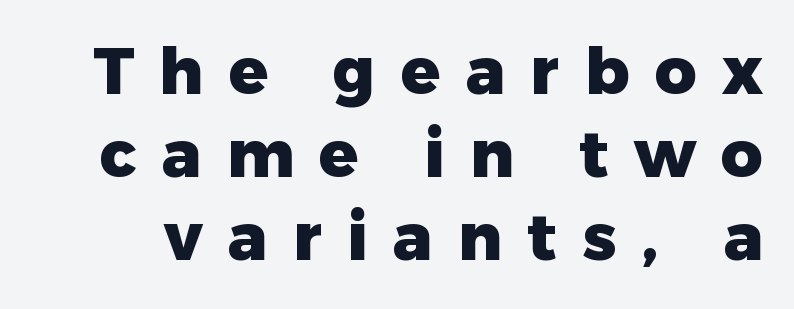
Q: Is the text bold? A: Yes.
Q: Is the text italic (slanted)? A: No, it is upright.
Q: Is the typeface a serif or a sans-serif typeface? A: Sans-serif.
Q: Is the text underlined? A: No.
Q: Is the spacing between letters normal or unusually wide? A: Unusually wide.
Q: Is the spacing between lines tight, normal or loose? A: Normal.
Q: Width (condensed, normal, or wide)? A: Normal.
Q: Stroke contrast? A: Low.
Q: x-height? A: Medium.
Q: Monospaced? A: No.
